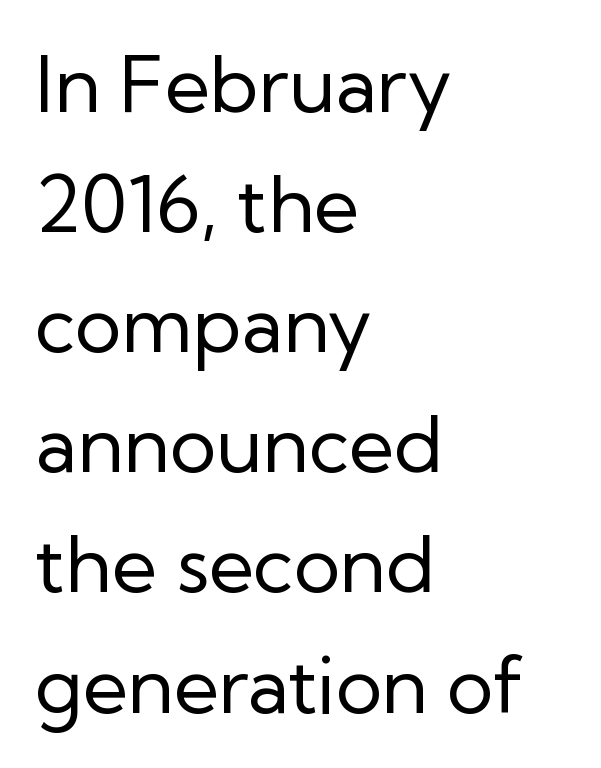
Normally led — the rows are evenly, conventionally spaced. Unbolded letterforms with no extra heft. The rendering keeps characters at their native spacing. The text block is weighted toward the left margin, trailing off unevenly rightward. Ordinary non-slanted type is in use. Spacing verdict: proportional, widths tailored to each character.
